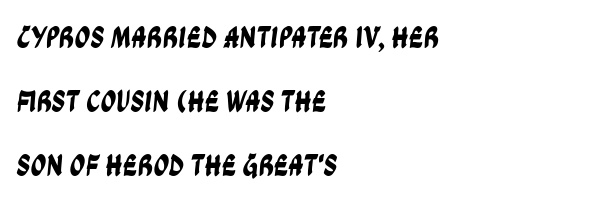
The image shows 31 px condensed sans-serif type; set left-aligned, loose line spacing (2.06x), normal letter spacing, not underlined; low stroke contrast and a large x-height.
